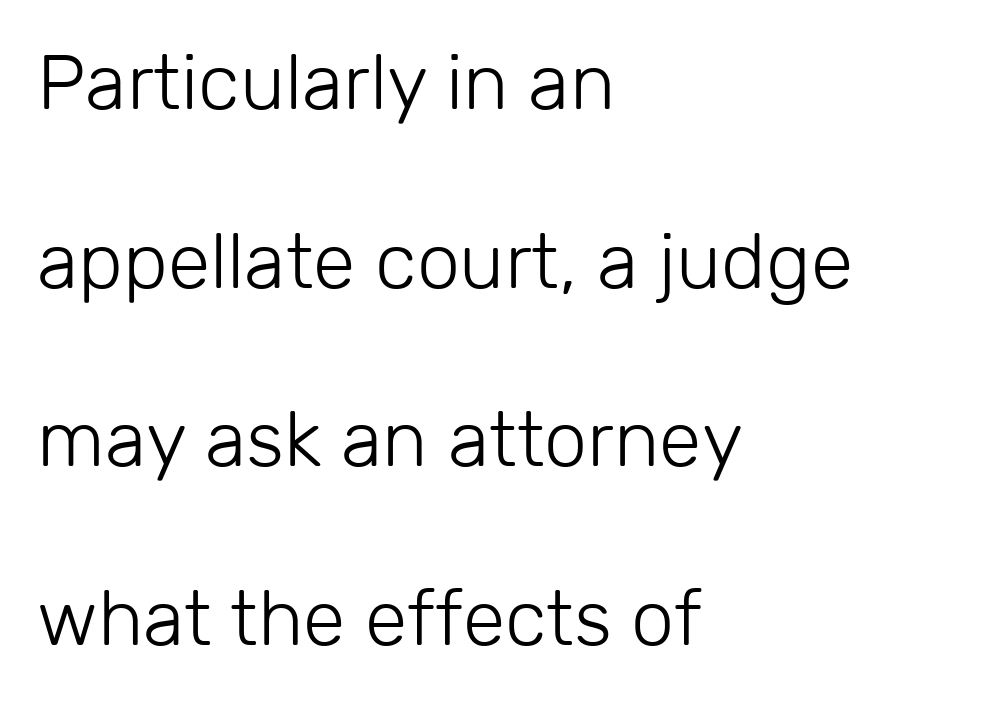
Is there any slant? The stems are plumb. Descender tails drop into unmarked territory. Nothing unusual about the tracking: characters are spaced as the font intends. Weight class: somewhere from thin through regular. Notice how the passage keeps a crisp vertical edge on the left only. Students, observe: this is what heavily led, spacious text looks like.
